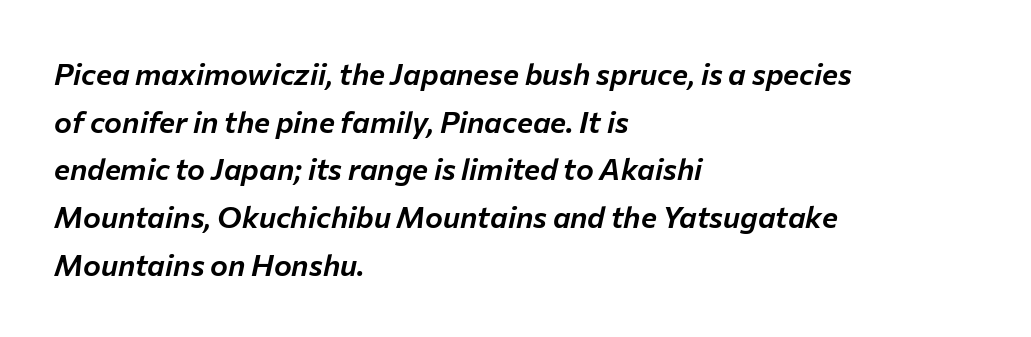
Underlining? Definitely not there. Tall strokes in this sample are angled rather than plumb. Typeset ragged right — the left edge is the straight one. A typesetter would call this leading conventional body-copy spacing. Think of a printed novel: that variable character pitch is what you see here.
